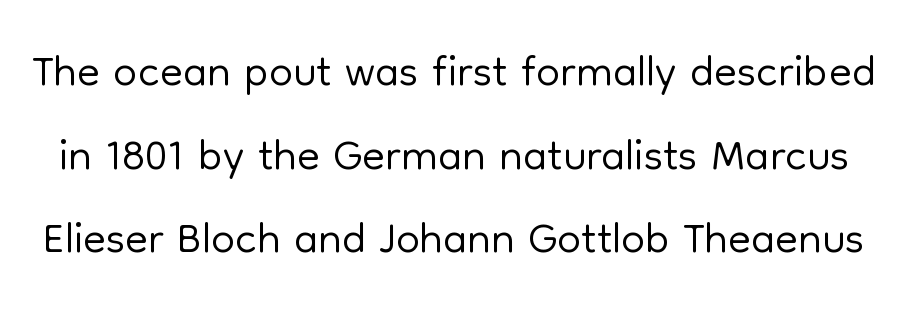
Q: Is the text bold? A: No.
Q: Is the text italic (slanted)? A: No, it is upright.
Q: Is the typeface a serif or a sans-serif typeface? A: Sans-serif.
Q: Is the text underlined? A: No.
Q: Is the spacing between letters normal or unusually wide? A: Normal.
Q: Is the spacing between lines tight, normal or loose? A: Normal.
Q: Width (condensed, normal, or wide)? A: Normal.
Q: Stroke contrast? A: Low.
Q: x-height? A: Medium.
Q: Monospaced? A: No.
